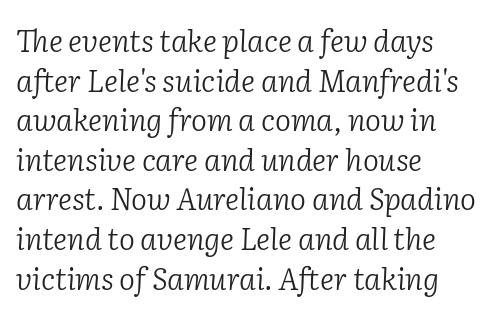
Is this a fixed-width face? No — the glyphs have proportional, varying widths. The letters carry serifs — small finishing strokes at the ends of their stems. The font's italic variant was chosen for this text. The specimen omits any rule beneath the text block's lines.
